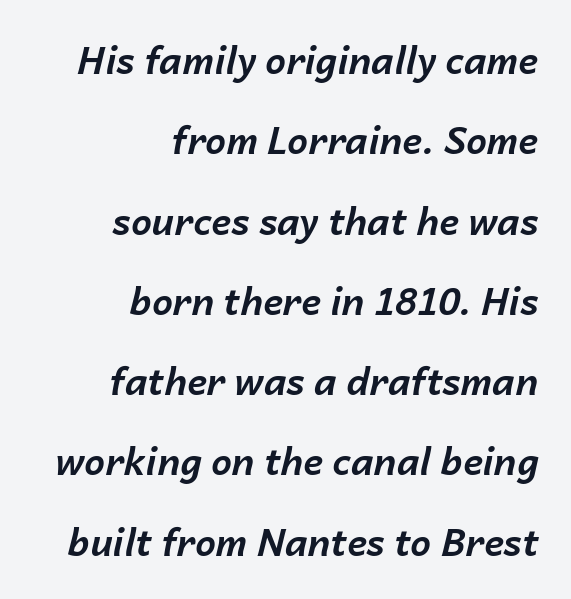
Between one letter and the next there's only the usual sliver of space. Honestly, the rows look like they've been pulled way apart. Rendered with sloped, italic letterforms. The rendering uses a bold face; every stroke is thick and dark.
